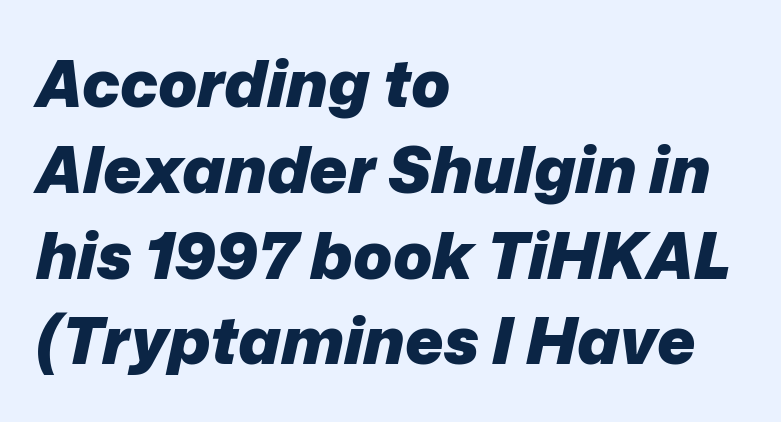
The image shows 65 px heavy type, italic (leaning right); set left-aligned, normal line spacing (1.32x), normal letter spacing, not underlined; low stroke contrast and a medium x-height.
